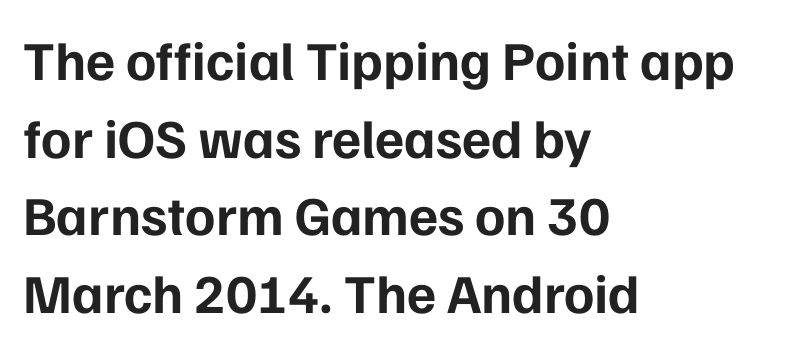
A typesetter would call this zero additional tracking. Nobody drew a line under any word here. Bold? Absolutely — the strokes are thick and heavy. Do the characters align in a grid? No, the font is proportional. Typographically, this falls in the sans-serif category.
